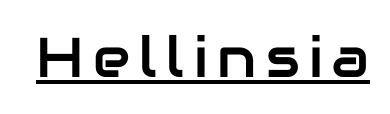
The image shows 56 px sans-serif type, upright; set underlined; low stroke contrast and a medium x-height.
